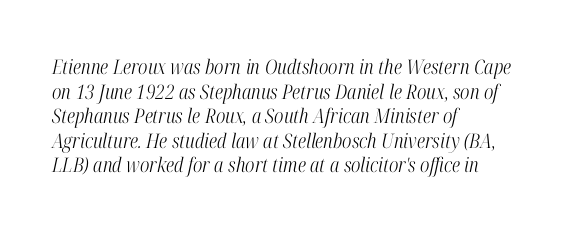
The image shows 20 px text type, italic (leaning right); set left-aligned, line spacing 1.23x, normal letter spacing, not underlined.
